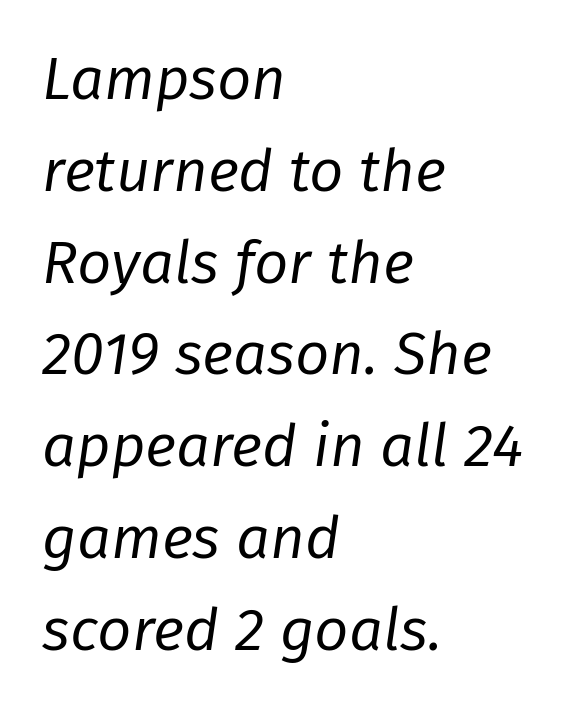
Looks like regular typesetting: each glyph gets only the width it needs. Any mark beneath the type? The region is blank. The rendering uses a moderate line-height, typical for paragraphs. Weight: not bold — regular or lighter.
